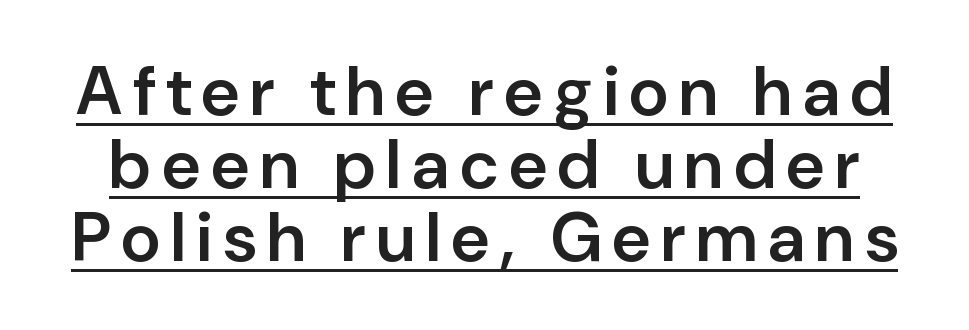
The image shows 69 px semibold sans-serif type, upright; set tight line spacing (1.06x), underlined; low stroke contrast and a medium x-height.
